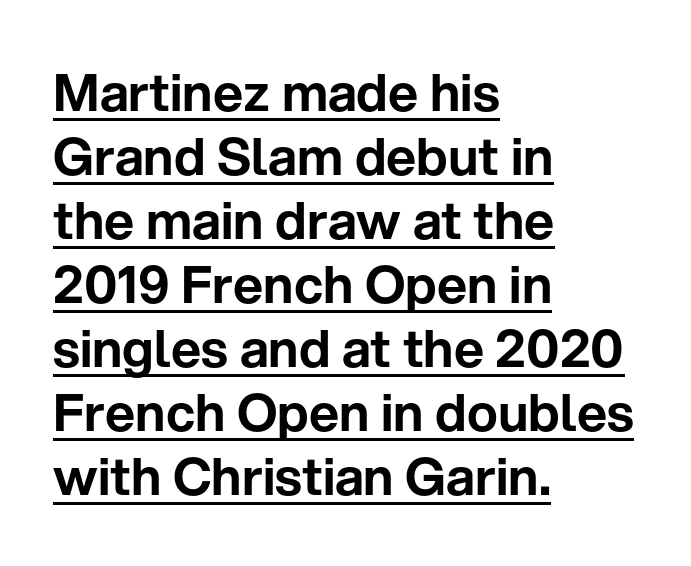
The image shows 52 px sans-serif type, upright; set left-aligned, line spacing 1.23x, normal letter spacing, underlined; low stroke contrast and a medium x-height.
